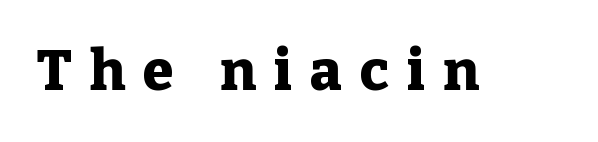
The image shows 56 px heavy serif type, upright; set unusually wide letter spacing (+0.32 em), not underlined; low stroke contrast and a medium x-height.
